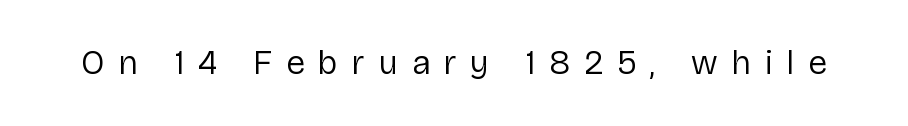
Q: Is the text bold? A: No.
Q: Is the text italic (slanted)? A: No, it is upright.
Q: Is the typeface a serif or a sans-serif typeface? A: Sans-serif.
Q: Is the text underlined? A: No.
Q: Is the spacing between letters normal or unusually wide? A: Unusually wide.
Q: Width (condensed, normal, or wide)? A: Normal.
Q: Stroke contrast? A: Low.
Q: x-height? A: Medium.
Q: Monospaced? A: No.
